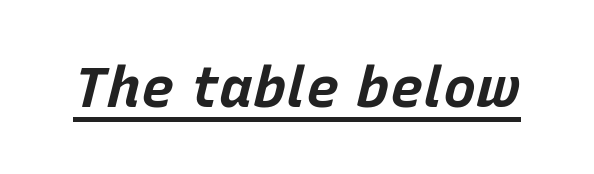
The letterforms sit shoulder to shoulder at normal distance. Pretty heavy lettering here — definitely bold. Descenders here cross a horizontal rule under the line. You could not count columns in this text — the font is proportionally spaced. The text carries the slant typical of an italic or oblique font.
